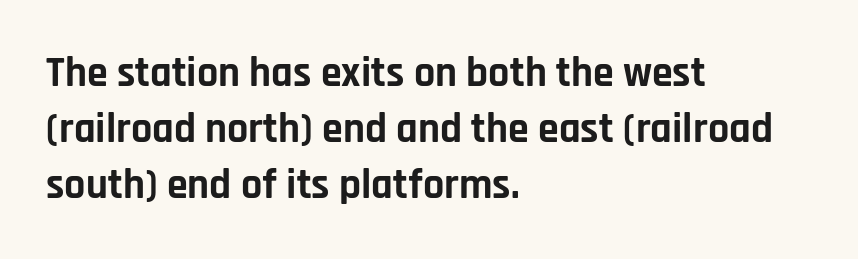
The image shows 42 px bold sans-serif type, upright; set left-aligned, normal line spacing (1.33x), normal letter spacing, not underlined; low stroke contrast and a large x-height.
